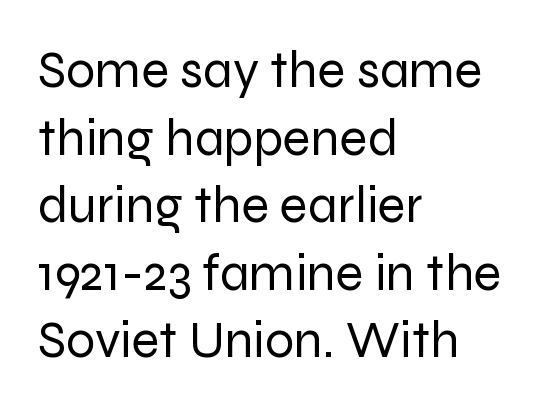
The image shows 52 px regular-weight sans-serif type, upright; set left-aligned, normal line spacing (1.3x), normal letter spacing, not underlined; low stroke contrast and a medium x-height.
